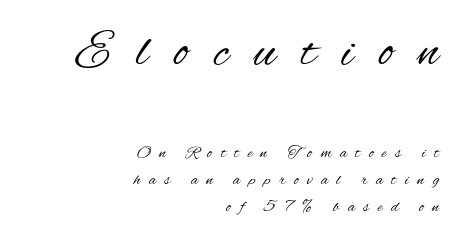
A bare baseline throughout the passage. The designer went with a sans here, leaving each stem footless. Do the characters align in a grid? No, the font is proportional. Between these two stacked blocks, the higher one wins on size. Line ends are locked; line starts wander.
